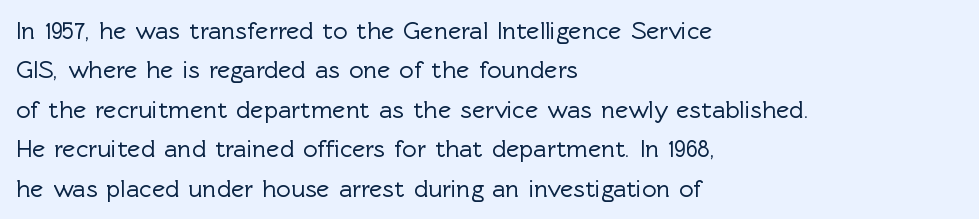
The image shows 25 px text type, upright; set left-aligned, normal line spacing (1.58x), normal letter spacing, not underlined.
